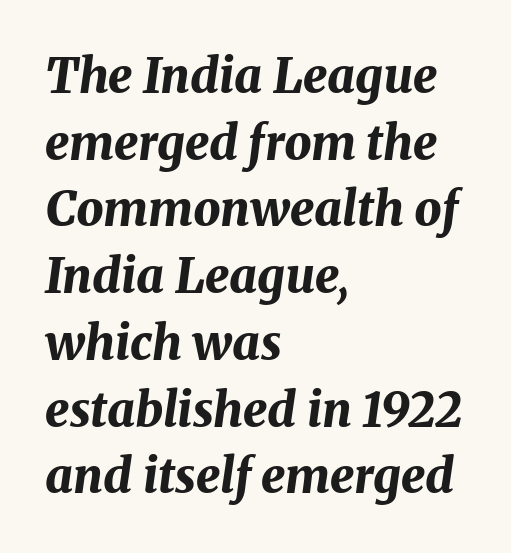
Q: Is the text bold? A: Yes.
Q: Is the text italic (slanted)? A: Yes, it leans right by about 8 degrees.
Q: Is the text underlined? A: No.
Q: How is the paragraph aligned? A: Left-aligned.
Q: Is the spacing between letters normal or unusually wide? A: Normal.
Q: Is the spacing between lines tight, normal or loose? A: Normal.
Q: Width (condensed, normal, or wide)? A: Normal.
Q: Stroke contrast? A: Medium.
Q: x-height? A: Medium.
Q: Monospaced? A: No.
